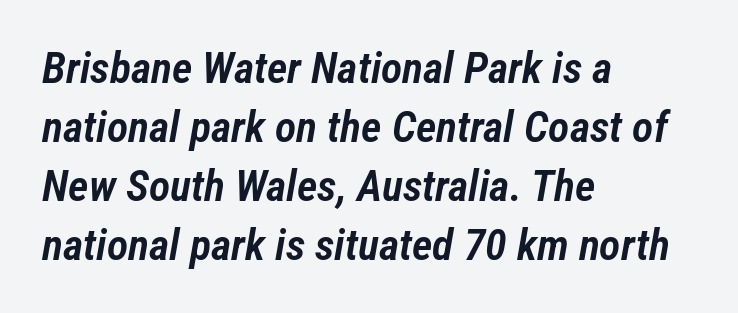
The image shows 44 px semibold, condensed type, italic (leaning right); set left-aligned, normal line spacing (1.34x), normal letter spacing, not underlined; low stroke contrast and a medium x-height.
